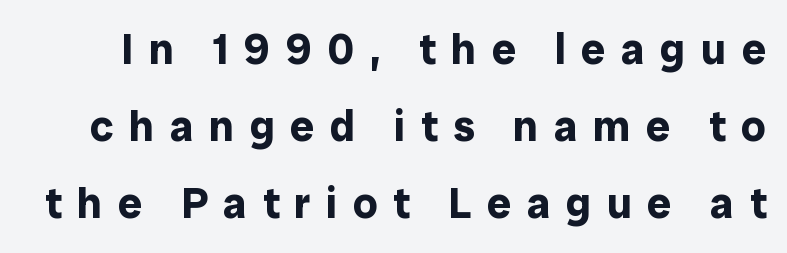
Q: Is the text bold? A: Yes.
Q: Is the text italic (slanted)? A: No, it is upright.
Q: Is the typeface a serif or a sans-serif typeface? A: Sans-serif.
Q: Is the text underlined? A: No.
Q: Is the spacing between letters normal or unusually wide? A: Unusually wide.
Q: Width (condensed, normal, or wide)? A: Normal.
Q: Stroke contrast? A: Low.
Q: x-height? A: Medium.
Q: Monospaced? A: No.
